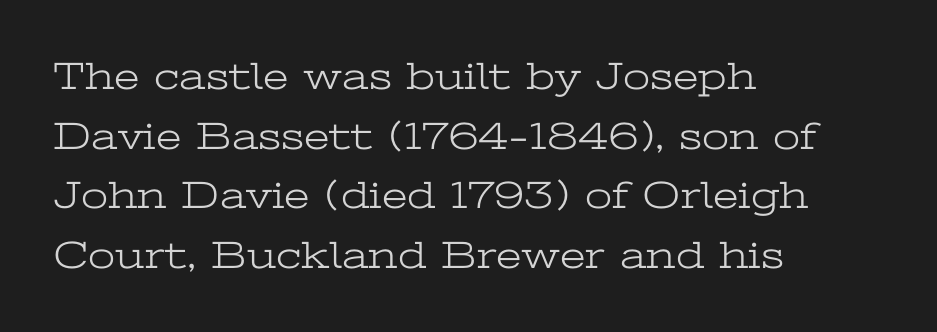
The image shows 39 px light, wide serif type, upright; set left-aligned, normal line spacing (1.53x), normal letter spacing, not underlined; low stroke contrast and a medium x-height.
